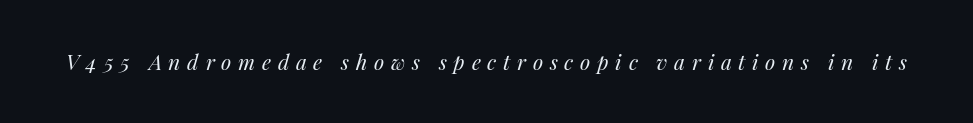
Q: Is the text bold? A: No.
Q: Is the text italic (slanted)? A: Yes, it leans right by about 14 degrees.
Q: Is the text underlined? A: No.
Q: Is the spacing between letters normal or unusually wide? A: Unusually wide.
